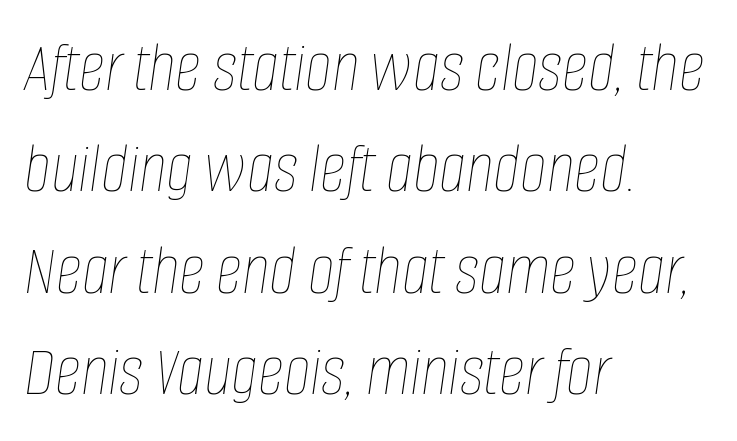
The image shows 73 px thin, condensed type, italic (leaning right); set left-aligned, normal line spacing (1.39x), normal letter spacing, not underlined; low stroke contrast and a large x-height.
